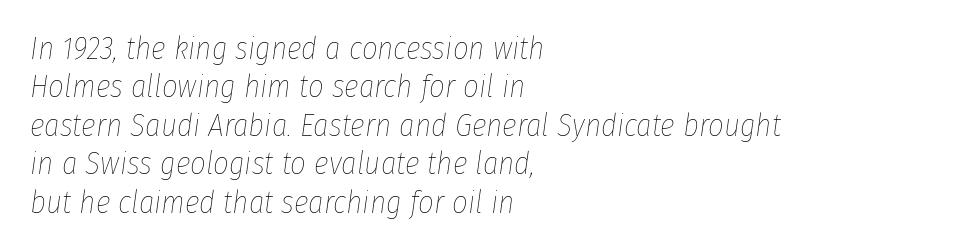
{"italic": "yes", "lean": "right", "slant_degrees": 8, "bold": "no", "weight": "thin", "width": "condensed", "stroke_contrast": "low", "x_height": "medium", "monospaced": "no", "underline": "no", "align": "left", "line_spacing_ratio": 1.24, "letter_spacing": "normal", "letter_spacing_em": 0.0, "glyph_px": 31}
